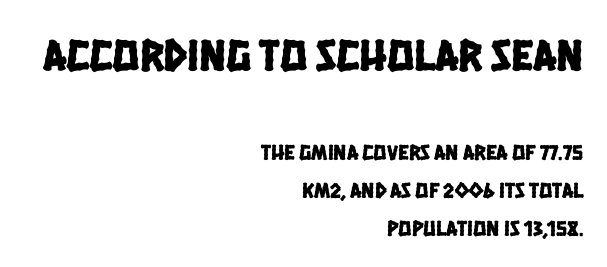
Q: Is the typeface a serif or a sans-serif typeface? A: Sans-serif.
Q: Is the text underlined? A: No.
Q: How is the paragraph aligned? A: Right-aligned.
Q: Is the spacing between letters normal or unusually wide? A: Normal.
Q: Which block of text is set in a larger size, the first (top) or the second (bottom)? A: The first (top) one.
Q: Width (condensed, normal, or wide)? A: Condensed.
Q: Stroke contrast? A: Low.
Q: x-height? A: Large.
Q: Monospaced? A: No.
